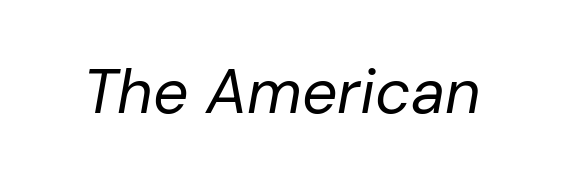
Q: Is the text bold? A: No.
Q: Is the text italic (slanted)? A: Yes, it leans right by about 10 degrees.
Q: Is the text underlined? A: No.
Q: Is the spacing between letters normal or unusually wide? A: Normal.
Q: Width (condensed, normal, or wide)? A: Normal.
Q: Stroke contrast? A: Low.
Q: x-height? A: Medium.
Q: Monospaced? A: No.
